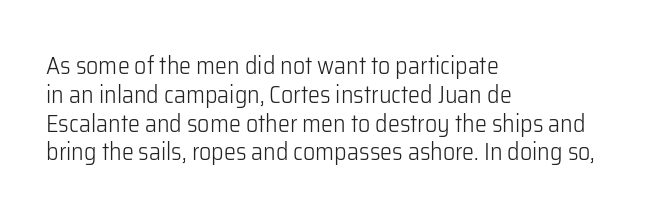
{"italic": "no", "bold": "no", "underline": "no", "align": "left", "line_spacing_ratio": 1.2, "letter_spacing": "normal", "letter_spacing_em": 0.0, "glyph_px": 24}
